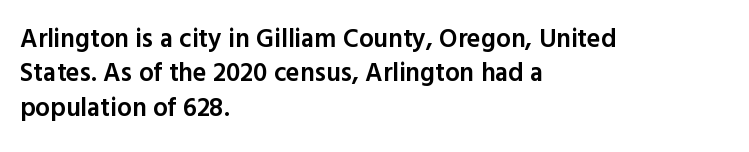
{"italic": "no", "bold": "semi", "underline": "no", "align": "left", "line_spacing": "normal", "line_spacing_ratio": 1.32, "letter_spacing": "normal", "letter_spacing_em": 0.0, "glyph_px": 26}
